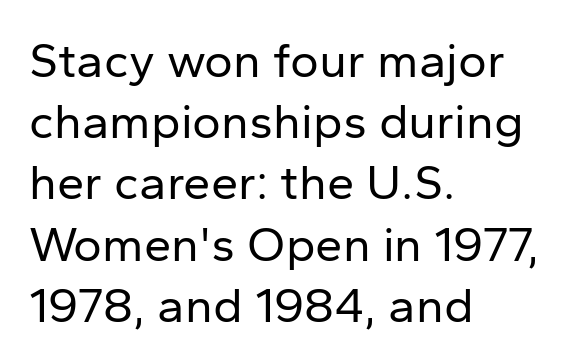
Q: Is the text bold? A: No.
Q: Is the text italic (slanted)? A: No, it is upright.
Q: Is the typeface a serif or a sans-serif typeface? A: Sans-serif.
Q: Is the text underlined? A: No.
Q: How is the paragraph aligned? A: Left-aligned.
Q: Is the spacing between letters normal or unusually wide? A: Normal.
Q: Is the spacing between lines tight, normal or loose? A: Normal.
Q: Width (condensed, normal, or wide)? A: Normal.
Q: Stroke contrast? A: Low.
Q: x-height? A: Medium.
Q: Monospaced? A: No.
